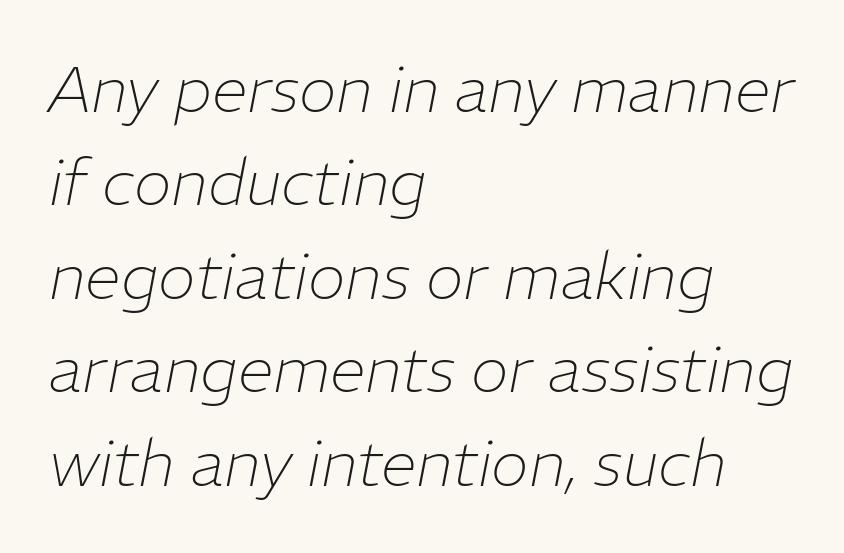
{"italic": "yes", "lean": "right", "slant_degrees": 11, "bold": "no", "weight": "thin", "width": "normal", "stroke_contrast": "low", "x_height": "medium", "monospaced": "no", "underline": "no", "align": "left", "line_spacing": "normal", "line_spacing_ratio": 1.46, "letter_spacing": "normal", "letter_spacing_em": 0.0, "glyph_px": 64}
